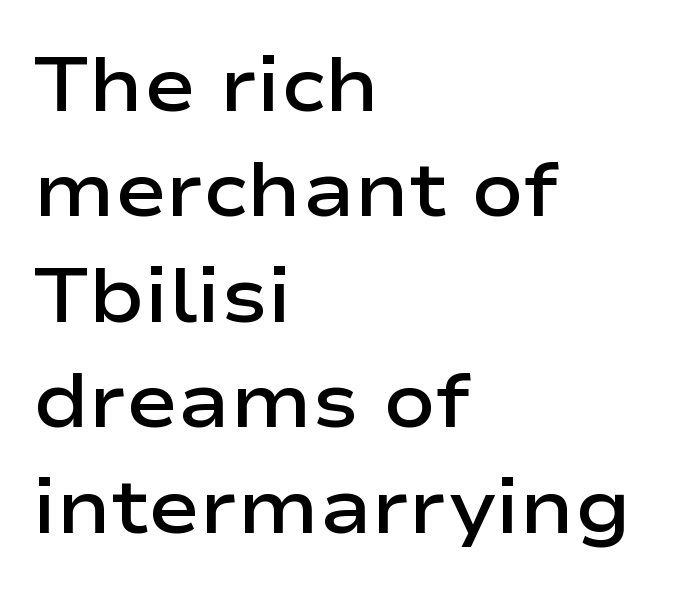
Q: Is the text bold? A: Semi-bold.
Q: Is the text italic (slanted)? A: No, it is upright.
Q: Is the typeface a serif or a sans-serif typeface? A: Sans-serif.
Q: Is the text underlined? A: No.
Q: How is the paragraph aligned? A: Left-aligned.
Q: Is the spacing between letters normal or unusually wide? A: Normal.
Q: Is the spacing between lines tight, normal or loose? A: Normal.
Q: Width (condensed, normal, or wide)? A: Wide.
Q: Stroke contrast? A: Low.
Q: x-height? A: Medium.
Q: Monospaced? A: No.
